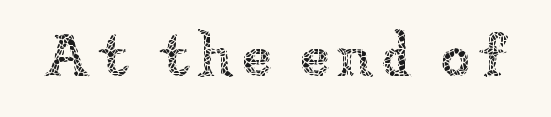
Type without underlining. The lettering stays uniformly vertical, giving the passage a roman look. The letters look calm and open, with moderate or lighter stems. The face used here is proportionally spaced, like ordinary book or web type.
